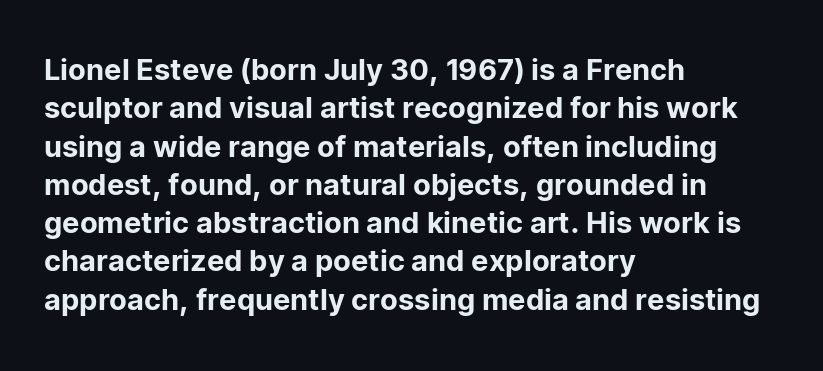
Q: Is the text italic (slanted)? A: No, it is upright.
Q: Is the typeface a serif or a sans-serif typeface? A: Sans-serif.
Q: Is the text underlined? A: No.
Q: How is the paragraph aligned? A: Left-aligned.
Q: Is the spacing between letters normal or unusually wide? A: Normal.
Q: Is the spacing between lines tight, normal or loose? A: Normal.
Q: Width (condensed, normal, or wide)? A: Normal.
Q: Stroke contrast? A: Low.
Q: x-height? A: Medium.
Q: Monospaced? A: No.
